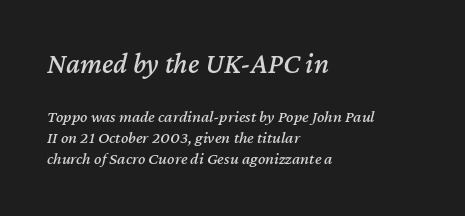
Type size steps down from the first block to the second. This sample uses an oblique cut, with every glyph tilted off the vertical. Spacing verdict: proportional, widths tailored to each character. In CSS terms this would be text-align: left. Descenders hang freely into open space. Honestly, the letter spacing is just normal — you wouldn't notice it.
